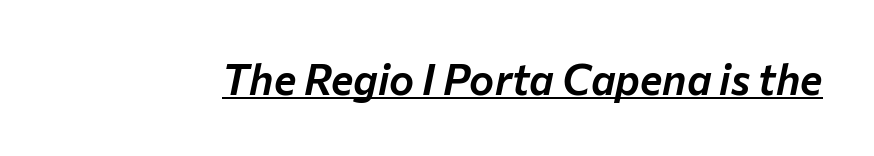
Q: Is the text italic (slanted)? A: Yes, it leans right by about 12 degrees.
Q: Is the text underlined? A: Yes.
Q: Is the spacing between letters normal or unusually wide? A: Normal.
Q: Width (condensed, normal, or wide)? A: Normal.
Q: Stroke contrast? A: Low.
Q: x-height? A: Medium.
Q: Monospaced? A: No.
